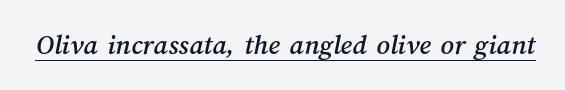
{"width": "normal", "stroke_contrast": "medium", "x_height": "medium", "monospaced": "no", "underline": "yes", "letter_spacing": "normal", "letter_spacing_em": 0.0, "glyph_px": 29}
